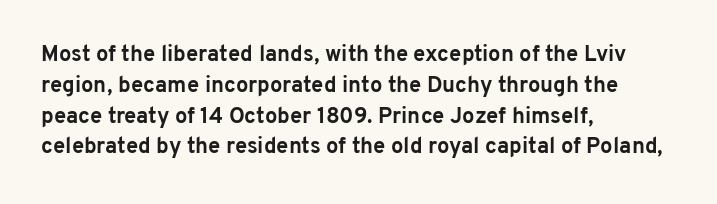
{"italic": "no", "bold": "yes", "underline": "no", "align": "left", "line_spacing": "normal", "line_spacing_ratio": 1.4, "letter_spacing": "normal", "letter_spacing_em": 0.0, "glyph_px": 22}
